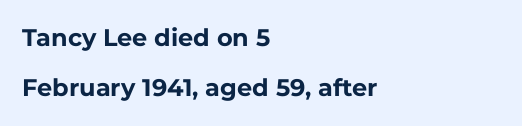
The image shows 24 px bold type, upright; set left-aligned, loose line spacing (2.1x), normal letter spacing, not underlined.
